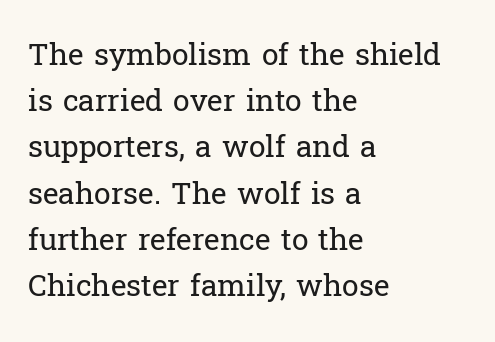
{"serif": "yes", "italic": "no", "bold": "no", "weight": "regular", "width": "normal", "stroke_contrast": "low", "x_height": "medium", "monospaced": "no", "underline": "no", "align": "left", "line_spacing": "normal", "line_spacing_ratio": 1.54, "letter_spacing": "normal", "letter_spacing_em": 0.0, "glyph_px": 30}
